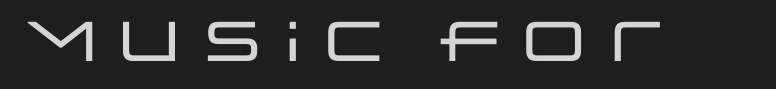
{"serif": "no", "italic": "no", "width": "wide", "stroke_contrast": "low", "x_height": "large", "monospaced": "no", "underline": "no", "letter_spacing": "normal", "letter_spacing_em": 0.0, "glyph_px": 56}
